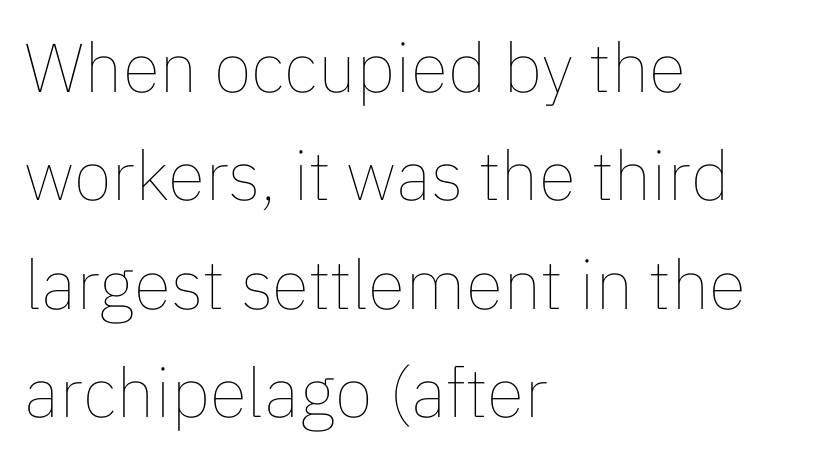
The passage shown is not underscored anywhere. Evenly set lines give the paragraph a standard silhouette. Notice how the passage keeps a crisp vertical edge on the left only. Each word holds together tightly as a unit, with standard inter-letter gaps. Is the stroke heavy? The answer is a plain regular-or-lighter. When letters stand straight like this, we call the style roman or upright.
